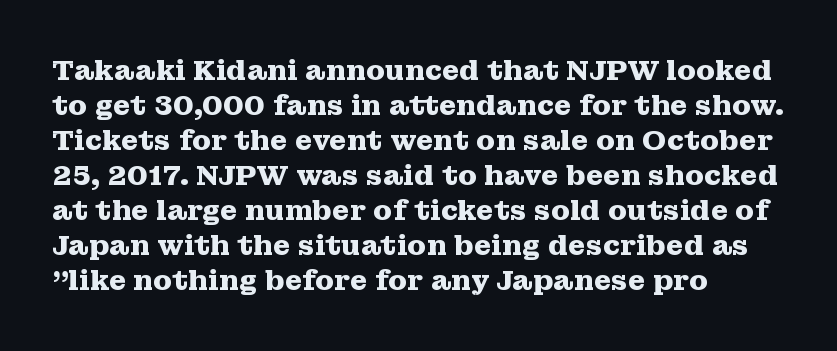
{"serif": "yes", "italic": "no", "bold": "yes", "weight": "heavy", "width": "wide", "stroke_contrast": "medium", "x_height": "medium", "monospaced": "no", "underline": "no", "align": "left", "line_spacing": "normal", "line_spacing_ratio": 1.25, "letter_spacing": "normal", "letter_spacing_em": 0.0, "glyph_px": 28}
